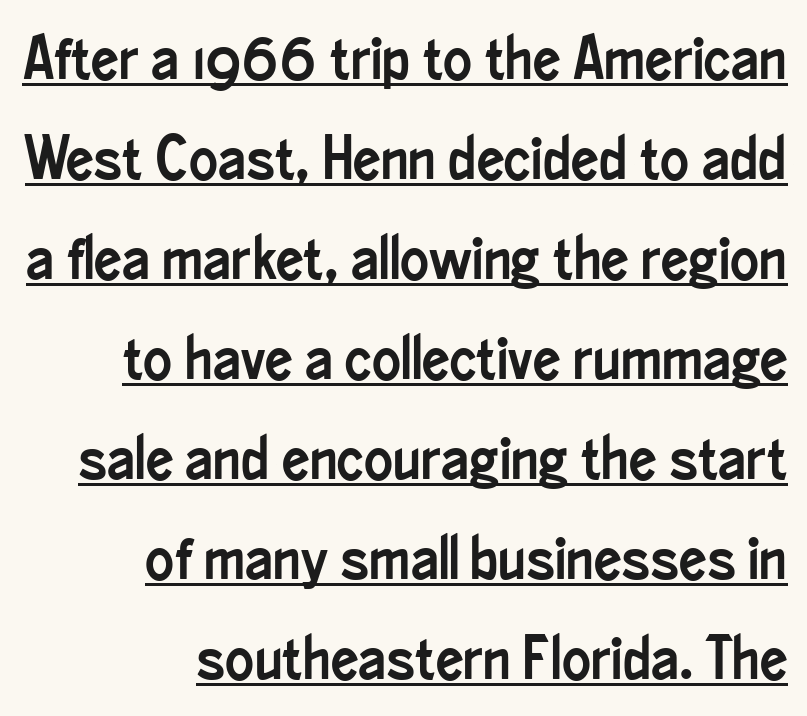
Successive baselines arrive at the customary interval. Each letter's strokes conclude bluntly, with no projecting serifs. Every row of glyphs terminates at an identical x-position on the right. This rendering features underlined lettering.
